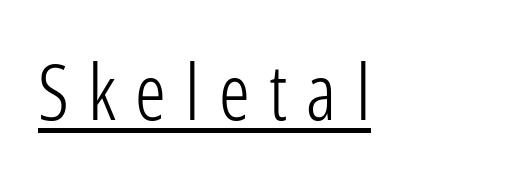
{"serif": "no", "italic": "no", "bold": "no", "weight": "light", "width": "condensed", "stroke_contrast": "low", "x_height": "medium", "monospaced": "no", "underline": "yes", "align": "left", "letter_spacing": "wide", "letter_spacing_em": 0.25, "glyph_px": 77}
